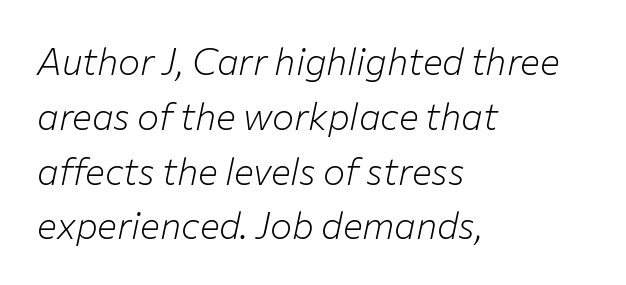
{"italic": "yes", "lean": "right", "slant_degrees": 12, "bold": "no", "weight": "light", "width": "normal", "stroke_contrast": "low", "x_height": "medium", "monospaced": "no", "underline": "no", "align": "left", "line_spacing": "normal", "line_spacing_ratio": 1.48, "letter_spacing": "normal", "letter_spacing_em": 0.0, "glyph_px": 37}
